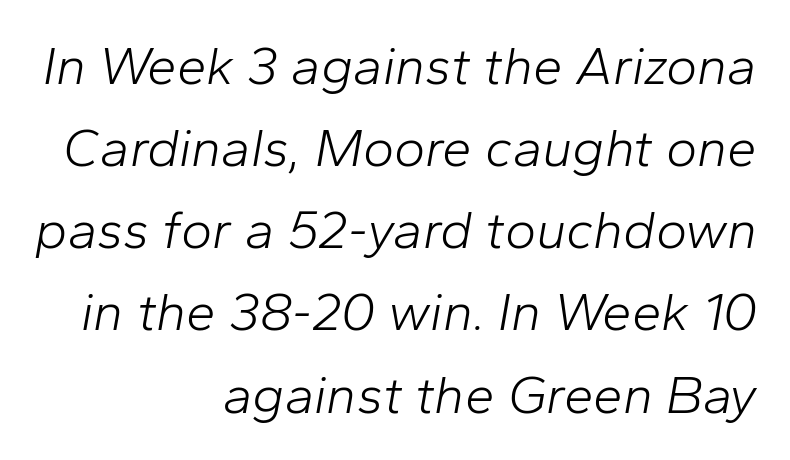
The typeface has the unassuming heft of standard copy or less. The string is rendered with underlining switched off. Leading: standard. The face used here is proportionally spaced, like ordinary book or web type. Alignment: flush right. Does extra space separate the letters? No, they use regular spacing.
